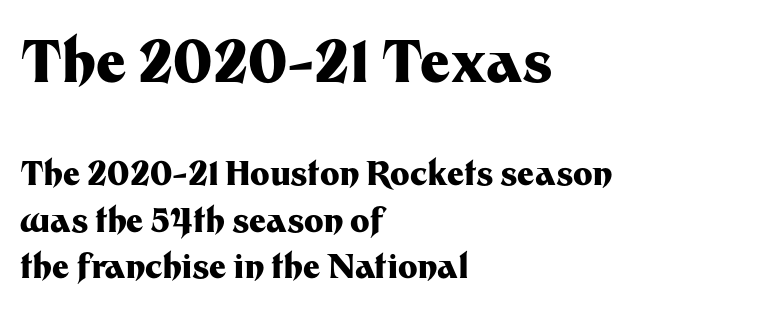
You could not count columns in this text — the font is proportionally spaced. The typesetting leans heavy: a genuine bold. Note: larger setting up top, smaller setting below. In terms of leading, this rendering sits right in the middle.
